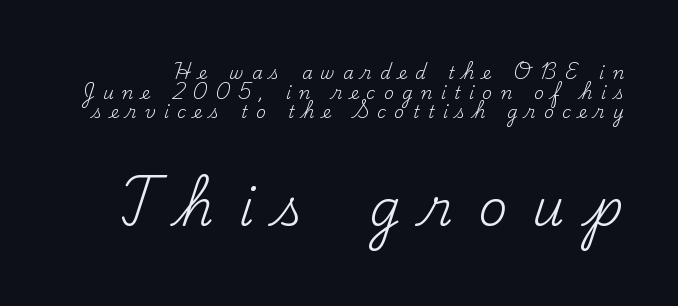
{"serif": "yes", "bold": "no", "weight": "regular", "width": "normal", "stroke_contrast": "medium", "x_height": "small", "monospaced": "no", "underline": "no", "line_spacing_ratio": 1.16, "letter_spacing": "wide", "letter_spacing_em": 0.49, "larger_block": "second", "size_ratio": 2.94, "glyph_px": 50}
